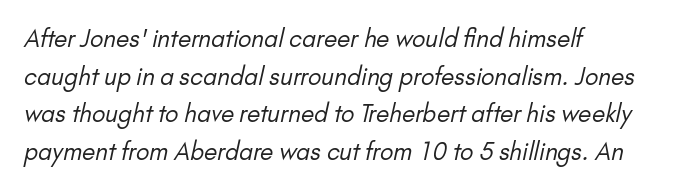
The image shows 24 px text type; set left-aligned, normal line spacing (1.57x), normal letter spacing, not underlined.
